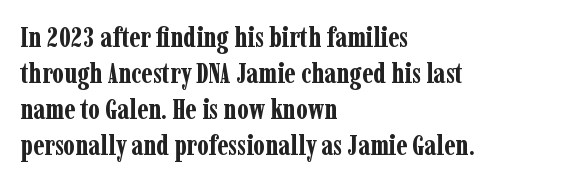
{"serif": "yes", "italic": "no", "bold": "yes", "weight": "bold", "width": "condensed", "stroke_contrast": "low", "x_height": "medium", "monospaced": "no", "underline": "no", "align": "left", "line_spacing": "normal", "line_spacing_ratio": 1.28, "letter_spacing": "normal", "letter_spacing_em": 0.0, "glyph_px": 28}
